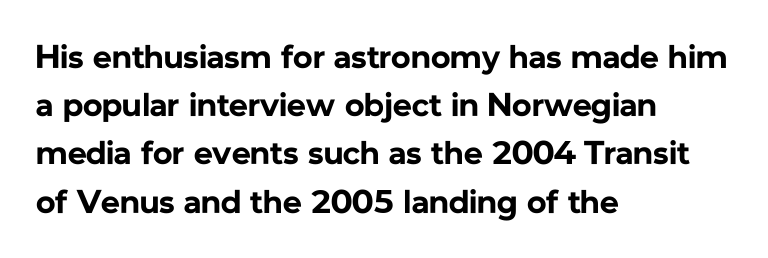
{"serif": "no", "italic": "no", "bold": "yes", "weight": "bold", "width": "normal", "stroke_contrast": "low", "x_height": "medium", "monospaced": "no", "underline": "no", "align": "left", "line_spacing": "normal", "line_spacing_ratio": 1.46, "letter_spacing": "normal", "letter_spacing_em": 0.0, "glyph_px": 33}
